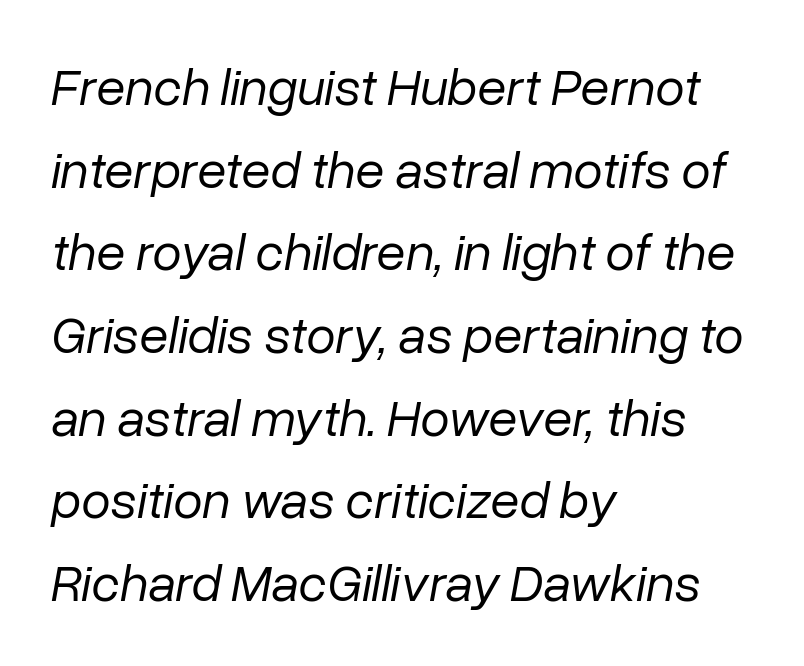
{"italic": "yes", "lean": "right", "slant_degrees": 10, "bold": "no", "weight": "regular", "width": "normal", "stroke_contrast": "low", "x_height": "medium", "monospaced": "no", "underline": "no", "align": "left", "line_spacing": "normal", "line_spacing_ratio": 1.56, "letter_spacing": "normal", "letter_spacing_em": 0.0, "glyph_px": 53}
